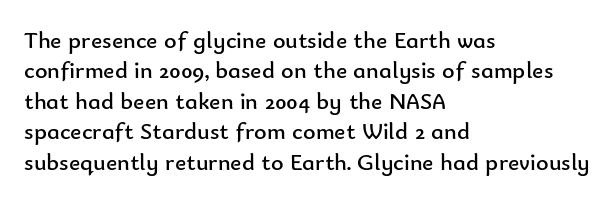
Q: Is the text bold? A: No.
Q: Is the text italic (slanted)? A: No, it is upright.
Q: Is the text underlined? A: No.
Q: How is the paragraph aligned? A: Left-aligned.
Q: Is the spacing between letters normal or unusually wide? A: Normal.
Q: Is the spacing between lines tight, normal or loose? A: Normal.
